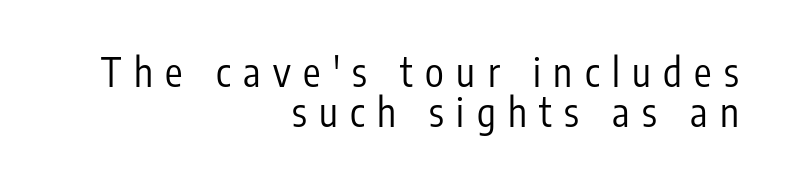
{"serif": "no", "italic": "no", "bold": "no", "weight": "regular", "width": "condensed", "stroke_contrast": "low", "x_height": "medium", "monospaced": "no", "underline": "no", "align": "right", "line_spacing": "tight", "line_spacing_ratio": 1.03, "letter_spacing": "wide", "letter_spacing_em": 0.32, "glyph_px": 39}
